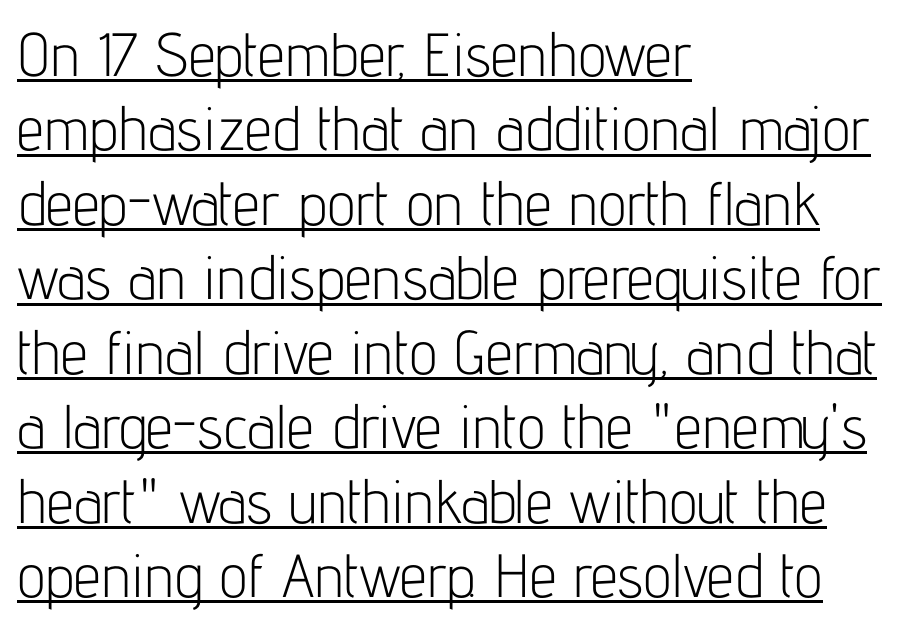
Character widths vary here, with narrow letters taking less room than wide ones. No letter is thick-stroked: the sample isn't bold. Type style note: lacks serifs. Caption: lettering with a line underneath. The letters sit at their default tracking, neither squeezed nor spread.
